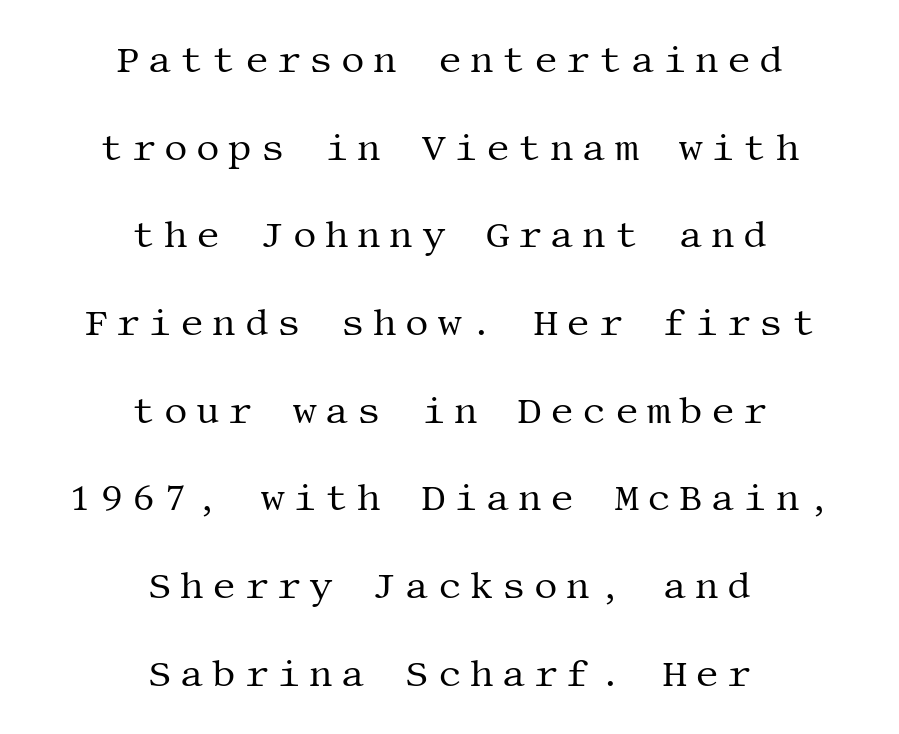
Q: Is the text bold? A: No.
Q: Is the text italic (slanted)? A: No, it is upright.
Q: Is the typeface a serif or a sans-serif typeface? A: Serif.
Q: Is the text underlined? A: No.
Q: How is the paragraph aligned? A: Centered.
Q: Is the spacing between letters normal or unusually wide? A: Unusually wide.
Q: Is the spacing between lines tight, normal or loose? A: Loose.
Q: Width (condensed, normal, or wide)? A: Normal.
Q: Stroke contrast? A: Medium.
Q: x-height? A: Large.
